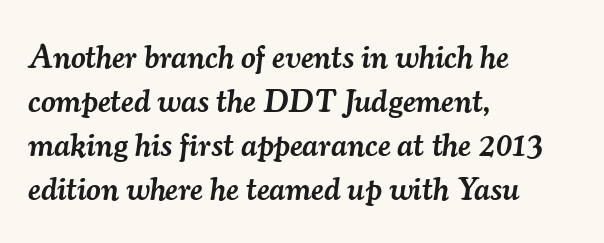
Q: Is the text bold? A: Semi-bold.
Q: Is the text italic (slanted)? A: Yes, it leans right by about 7 degrees.
Q: Is the typeface a serif or a sans-serif typeface? A: Serif.
Q: Is the text underlined? A: No.
Q: How is the paragraph aligned? A: Left-aligned.
Q: Is the spacing between letters normal or unusually wide? A: Normal.
Q: Is the spacing between lines tight, normal or loose? A: Normal.
Q: Width (condensed, normal, or wide)? A: Normal.
Q: Stroke contrast? A: Medium.
Q: x-height? A: Small.
Q: Monospaced? A: No.
